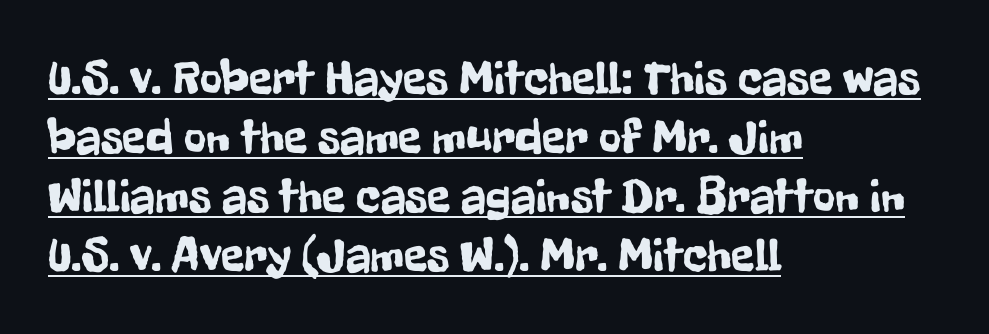
Is this a fixed-width face? No — the glyphs have proportional, varying widths. Each letter's strokes conclude bluntly, with no projecting serifs. Underline: present. These lines were composed using upright roman letters. The text block is weighted toward the left margin, trailing off unevenly rightward. How are the letters spaced? Ordinarily, with no added tracking.
